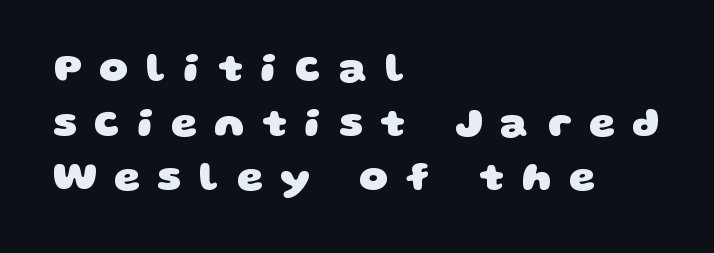
{"serif": "no", "bold": "yes", "weight": "heavy", "width": "wide", "stroke_contrast": "low", "x_height": "large", "monospaced": "no", "underline": "no", "align": "left", "line_spacing": "normal", "line_spacing_ratio": 1.33, "letter_spacing": "wide", "letter_spacing_em": 0.43, "glyph_px": 41}
